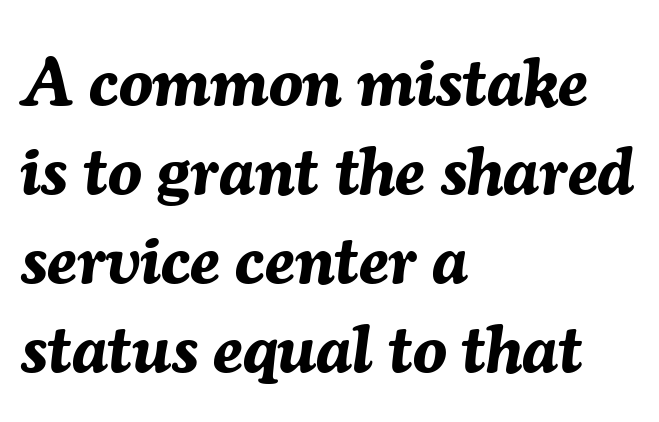
The image shows 68 px bold type, italic (leaning right); set left-aligned, normal line spacing (1.31x), normal letter spacing, not underlined; medium stroke contrast and a medium x-height.
